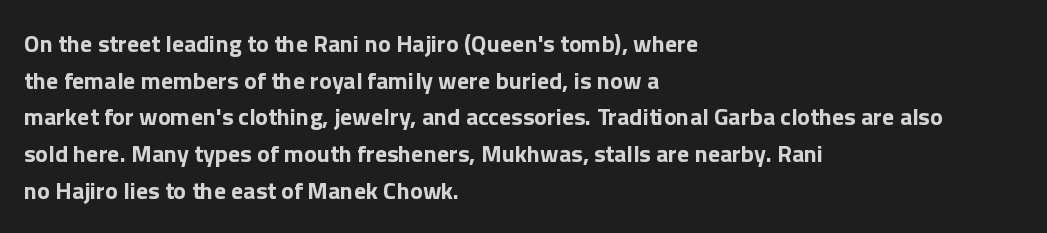
{"italic": "no", "bold": "yes", "underline": "no", "align": "left", "line_spacing": "normal", "line_spacing_ratio": 1.53, "letter_spacing": "normal", "letter_spacing_em": 0.0, "glyph_px": 24}
